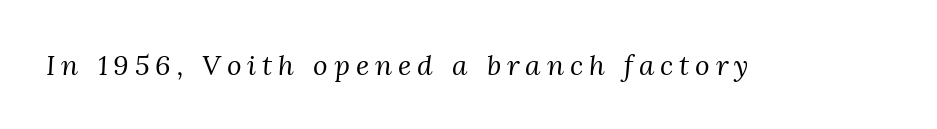
Q: Is the text bold? A: No.
Q: Is the text italic (slanted)? A: Yes, it leans right by about 3 degrees.
Q: Is the typeface a serif or a sans-serif typeface? A: Serif.
Q: Is the text underlined? A: No.
Q: Is the spacing between letters normal or unusually wide? A: Unusually wide.
Q: Width (condensed, normal, or wide)? A: Normal.
Q: Stroke contrast? A: Medium.
Q: x-height? A: Medium.
Q: Monospaced? A: No.
